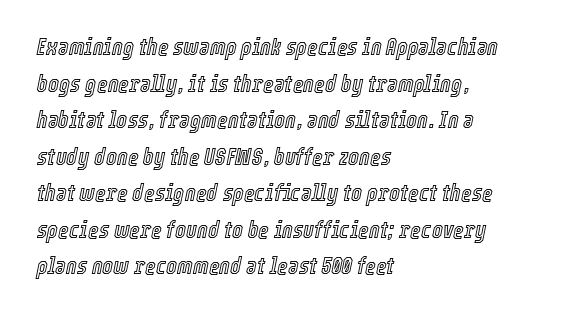
Q: Is the text italic (slanted)? A: Yes, it leans right by about 12 degrees.
Q: Is the text underlined? A: No.
Q: How is the paragraph aligned? A: Left-aligned.
Q: Is the spacing between letters normal or unusually wide? A: Normal.
Q: Is the spacing between lines tight, normal or loose? A: Normal.
